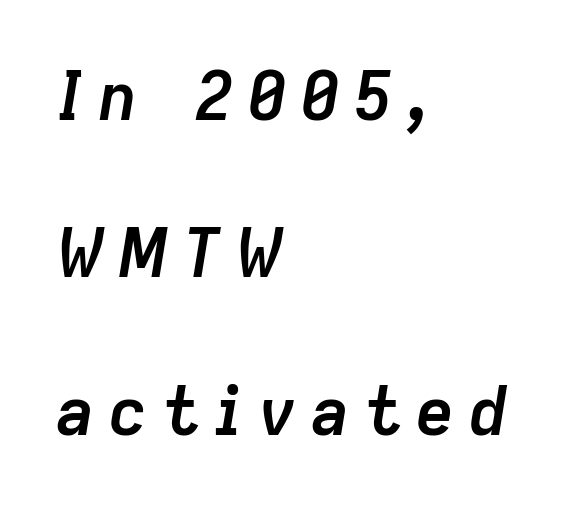
Q: Is the text bold? A: Yes.
Q: Is the text italic (slanted)? A: Yes, it leans right by about 9 degrees.
Q: Is the text underlined? A: No.
Q: How is the paragraph aligned? A: Left-aligned.
Q: Is the spacing between lines tight, normal or loose? A: Loose.
Q: Width (condensed, normal, or wide)? A: Normal.
Q: Stroke contrast? A: Low.
Q: x-height? A: Medium.
Q: Monospaced? A: No.
